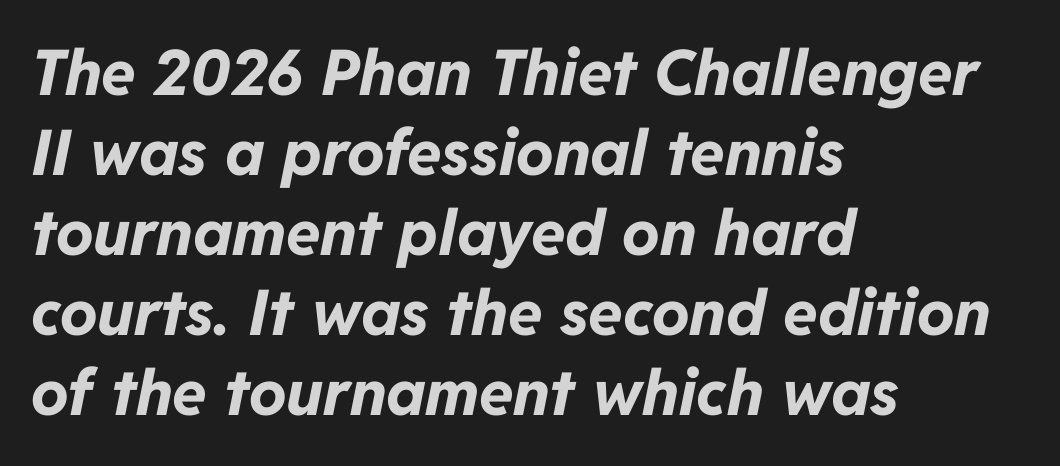
The image shows 63 px bold type, italic (leaning right); set left-aligned, normal line spacing (1.27x), normal letter spacing, not underlined; low stroke contrast and a medium x-height.
